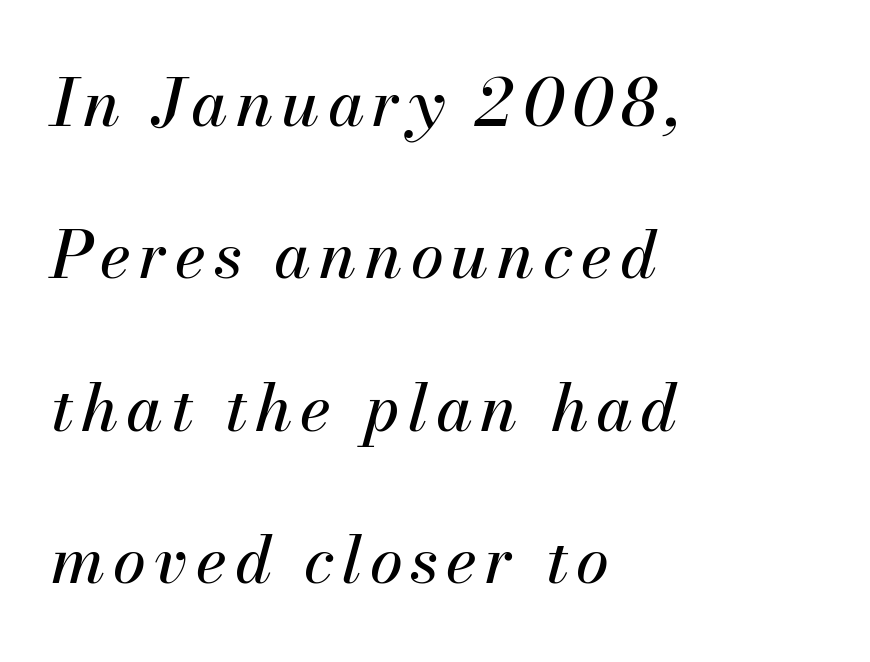
{"italic": "yes", "lean": "right", "slant_degrees": 13, "width": "normal", "stroke_contrast": "medium", "x_height": "small", "monospaced": "no", "underline": "no", "align": "left", "line_spacing": "loose", "line_spacing_ratio": 2.31, "glyph_px": 66}
